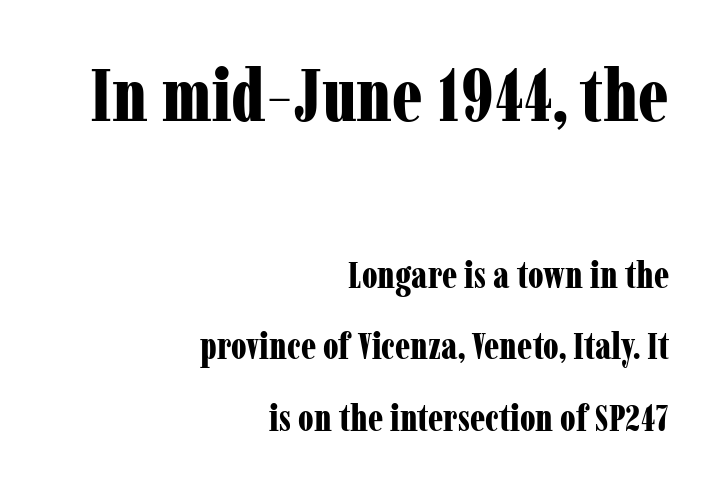
The image shows 74 px bold, condensed serif type, upright; set right-aligned, loose line spacing (1.93x), normal letter spacing, not underlined; the first (top) block is 2.0x larger; low stroke contrast and a medium x-height.
